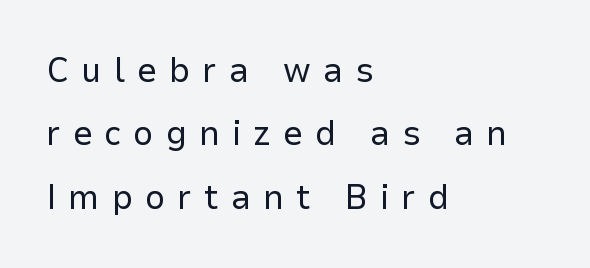
{"serif": "no", "italic": "no", "bold": "no", "weight": "regular", "width": "normal", "stroke_contrast": "low", "x_height": "medium", "monospaced": "no", "underline": "no", "align": "left", "line_spacing_ratio": 1.81, "letter_spacing": "wide", "letter_spacing_em": 0.35, "glyph_px": 35}
